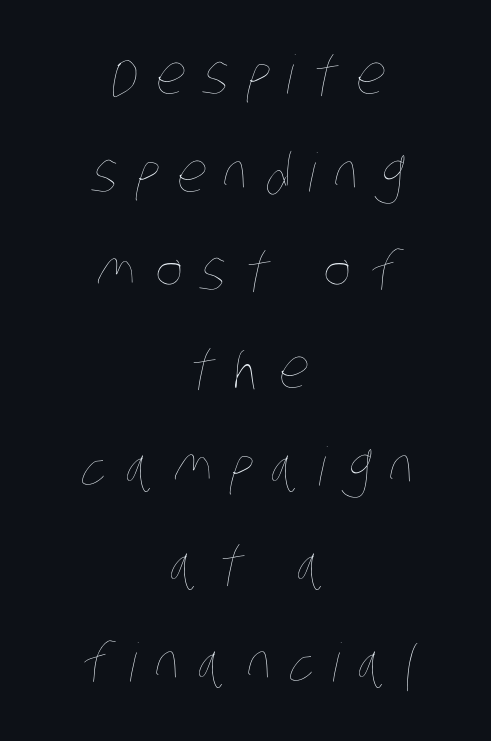
The image shows 53 px thin, condensed type; set centered, line spacing 1.85x, unusually wide letter spacing (+0.34 em), not underlined; low stroke contrast and a large x-height.
